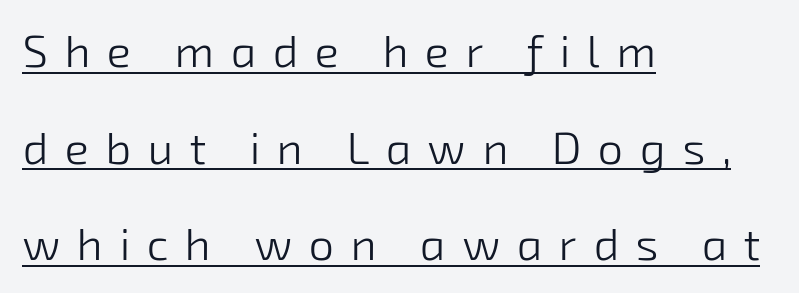
Q: Is the text bold? A: No.
Q: Is the typeface a serif or a sans-serif typeface? A: Sans-serif.
Q: Is the text underlined? A: Yes.
Q: How is the paragraph aligned? A: Left-aligned.
Q: Is the spacing between letters normal or unusually wide? A: Unusually wide.
Q: Is the spacing between lines tight, normal or loose? A: Loose.
Q: Width (condensed, normal, or wide)? A: Normal.
Q: Stroke contrast? A: Low.
Q: x-height? A: Medium.
Q: Monospaced? A: No.
